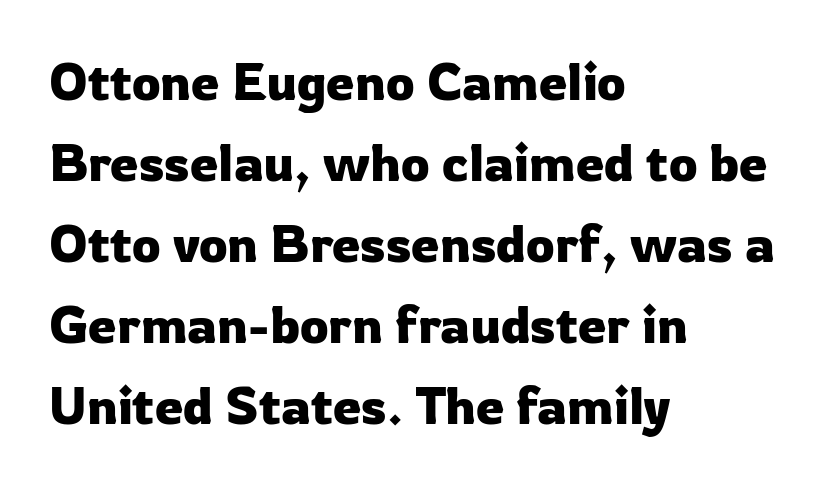
Check under the words: just untouched page. If you drew a ruler down the left edge, every line would touch it. Quick note: not italic, upright. The face used here is proportionally spaced, like ordinary book or web type. A typesetter would call this zero additional tracking. Vertical spacing — default.
